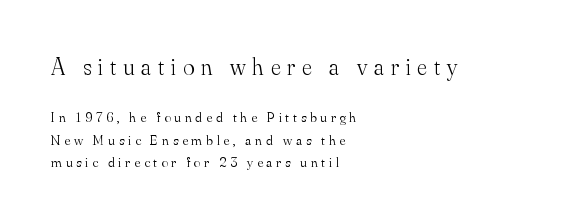
The image shows 24 px text type, upright; set left-aligned, normal line spacing (1.59x), unusually wide letter spacing (+0.28 em), not underlined; the first (top) block is 1.71x larger.
